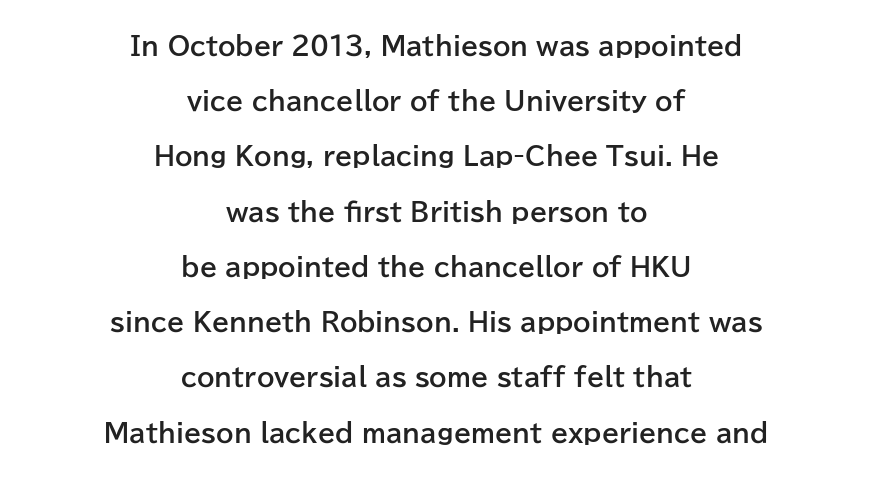
The image shows 25 px bold type, upright; set centered, loose line spacing (2.21x), normal letter spacing, not underlined.
